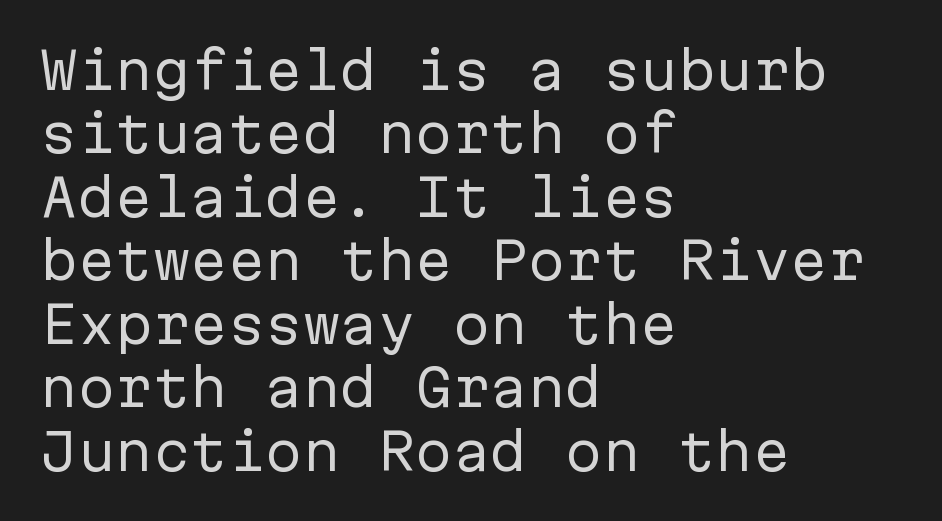
Q: Is the text bold? A: No.
Q: Is the text italic (slanted)? A: No, it is upright.
Q: Is the typeface a serif or a sans-serif typeface? A: Sans-serif.
Q: Is the text underlined? A: No.
Q: How is the paragraph aligned? A: Left-aligned.
Q: Is the spacing between letters normal or unusually wide? A: Normal.
Q: Is the spacing between lines tight, normal or loose? A: Normal.
Q: Width (condensed, normal, or wide)? A: Normal.
Q: Stroke contrast? A: Low.
Q: x-height? A: Medium.
Q: Monospaced? A: Yes.
